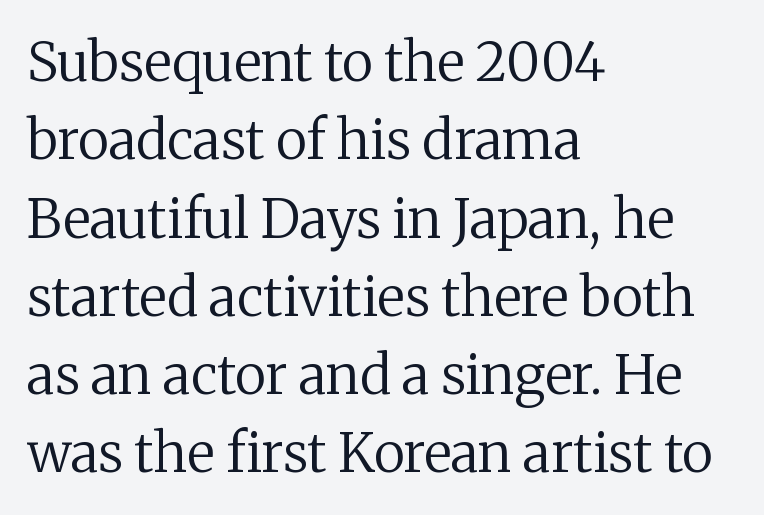
The image shows 54 px regular-weight serif type, upright; set left-aligned, normal line spacing (1.45x), normal letter spacing, not underlined; medium stroke contrast and a medium x-height.
